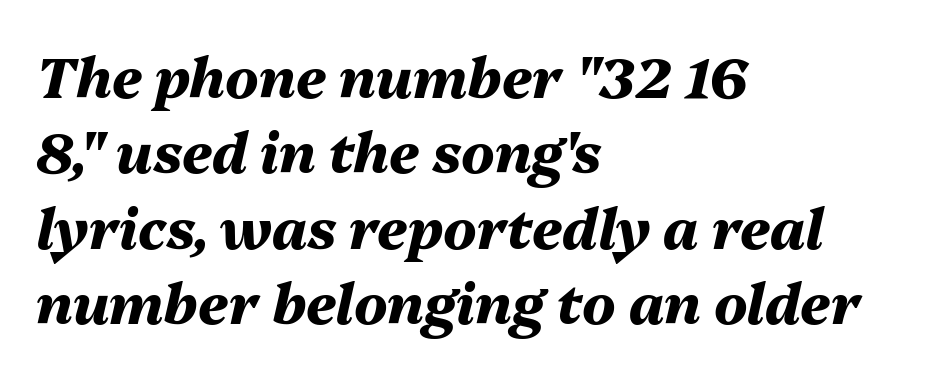
{"italic": "yes", "lean": "right", "slant_degrees": 13, "bold": "yes", "weight": "heavy", "width": "normal", "stroke_contrast": "medium", "x_height": "medium", "monospaced": "no", "underline": "no", "align": "left", "line_spacing": "normal", "line_spacing_ratio": 1.37, "letter_spacing": "normal", "letter_spacing_em": 0.0, "glyph_px": 55}
